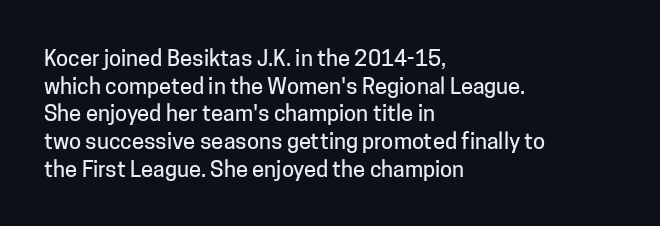
The image shows 22 px text type, upright; set left-aligned, normal line spacing (1.26x), normal letter spacing, not underlined.
